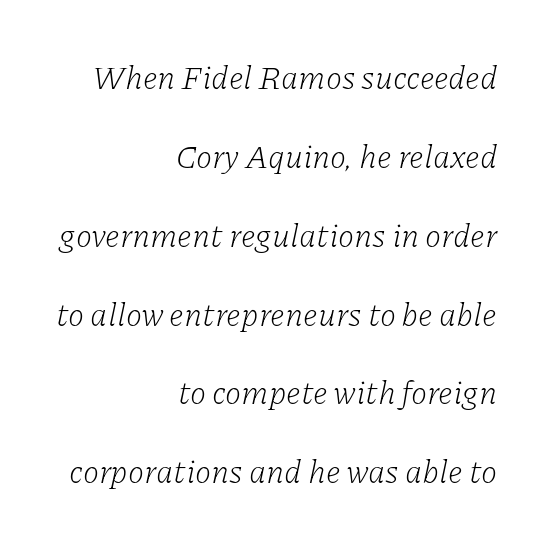
{"serif": "yes", "italic": "yes", "lean": "right", "slant_degrees": 11, "bold": "no", "weight": "light", "width": "normal", "stroke_contrast": "low", "x_height": "medium", "monospaced": "no", "underline": "no", "align": "right", "line_spacing": "loose", "line_spacing_ratio": 2.39, "letter_spacing": "normal", "letter_spacing_em": 0.0, "glyph_px": 33}
